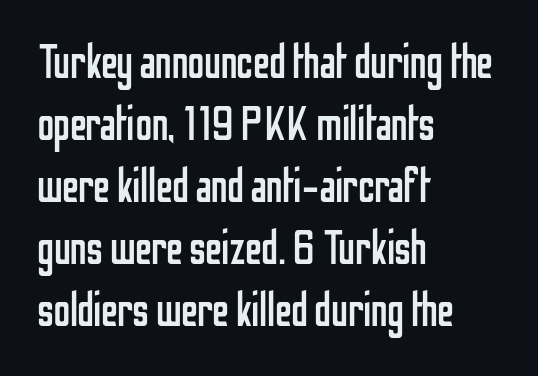
Compared with typical body copy, the letter spacing here is the same. Nothing sits at the stroke ends, so this counts as sans-serif. The face used here is proportionally spaced, like ordinary book or web type. Each stroke keeps to a modest, everyday thickness or less.
